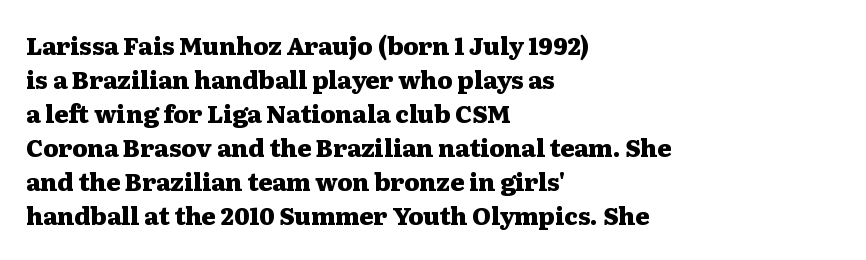
Q: Is the text bold? A: Yes.
Q: Is the text italic (slanted)? A: No, it is upright.
Q: Is the text underlined? A: No.
Q: How is the paragraph aligned? A: Left-aligned.
Q: Is the spacing between letters normal or unusually wide? A: Normal.
Q: Is the spacing between lines tight, normal or loose? A: Normal.
